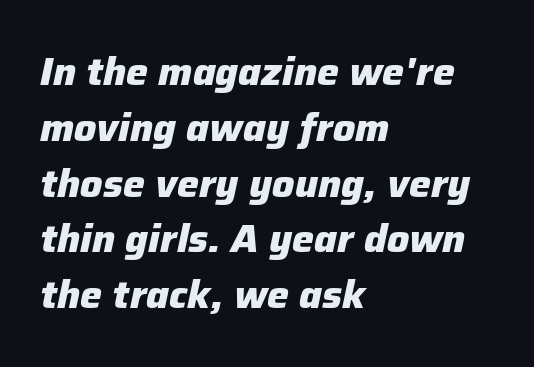
The image shows 39 px heavy type, italic (leaning right); set left-aligned, normal line spacing (1.43x), normal letter spacing, not underlined; low stroke contrast and a medium x-height.
